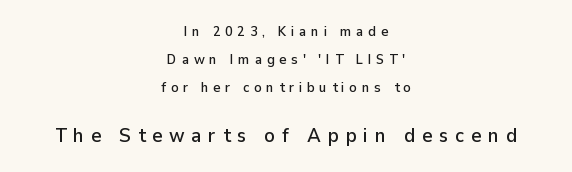
The font's upright variant was chosen for this text. Check under the words: just untouched page. Students, observe: this is what heavily led, spacious text looks like. Size hierarchy here favors the trailing block over the leading one. Each word looks stretched out because of the extra space between its letters. The paragraph has two soft edges and a firm central axis.
